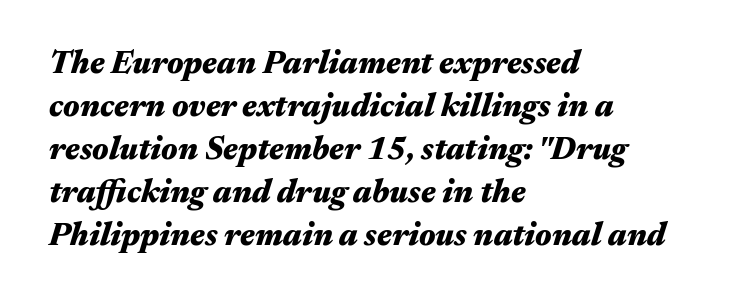
Honestly, there is no underline to notice here at all. Character widths vary here, with narrow letters taking less room than wide ones. Is the letter spacing exaggerated? No — it looks like the ordinary default. The vertical gap from one line to the next is medium.
